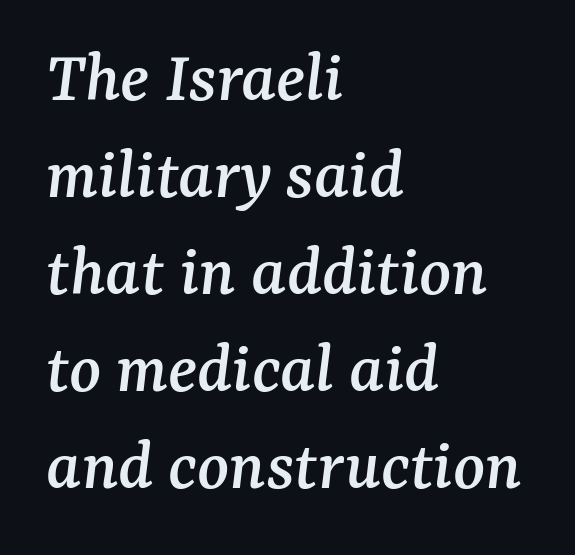
{"serif": "yes", "italic": "yes", "lean": "right", "slant_degrees": 7, "width": "normal", "stroke_contrast": "medium", "x_height": "medium", "monospaced": "no", "underline": "no", "align": "left", "line_spacing": "normal", "line_spacing_ratio": 1.31, "letter_spacing": "normal", "letter_spacing_em": 0.0, "glyph_px": 74}
